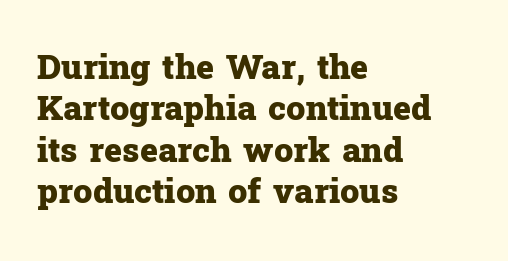
{"serif": "yes", "italic": "no", "bold": "yes", "weight": "heavy", "width": "normal", "stroke_contrast": "low", "x_height": "medium", "monospaced": "no", "underline": "no", "align": "left", "line_spacing_ratio": 1.22, "letter_spacing": "normal", "letter_spacing_em": 0.0, "glyph_px": 34}
